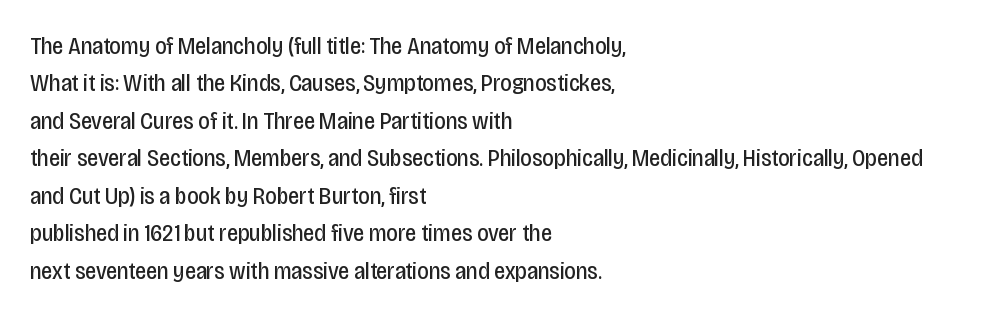
{"italic": "no", "bold": "no", "underline": "no", "align": "left", "line_spacing": "normal", "line_spacing_ratio": 1.5, "letter_spacing": "normal", "letter_spacing_em": 0.0, "glyph_px": 25}
